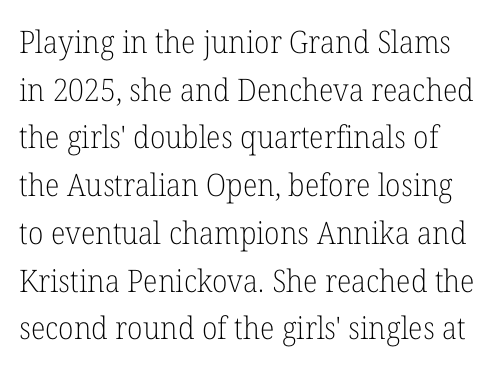
{"serif": "yes", "italic": "no", "bold": "no", "weight": "light", "width": "normal", "stroke_contrast": "low", "x_height": "medium", "monospaced": "no", "underline": "no", "line_spacing": "normal", "line_spacing_ratio": 1.54, "letter_spacing": "normal", "letter_spacing_em": 0.0, "glyph_px": 31}
